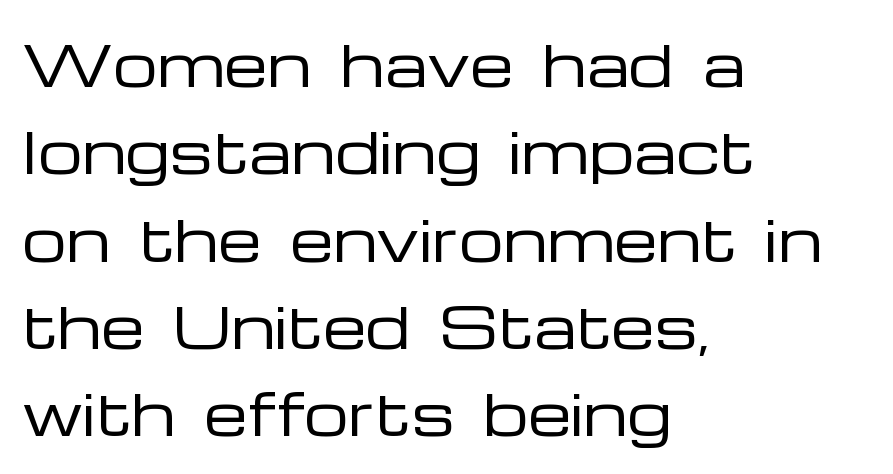
{"serif": "no", "italic": "no", "bold": "no", "weight": "regular", "width": "wide", "stroke_contrast": "low", "x_height": "medium", "monospaced": "no", "underline": "no", "align": "left", "line_spacing": "normal", "line_spacing_ratio": 1.56, "letter_spacing": "normal", "letter_spacing_em": 0.0, "glyph_px": 56}
